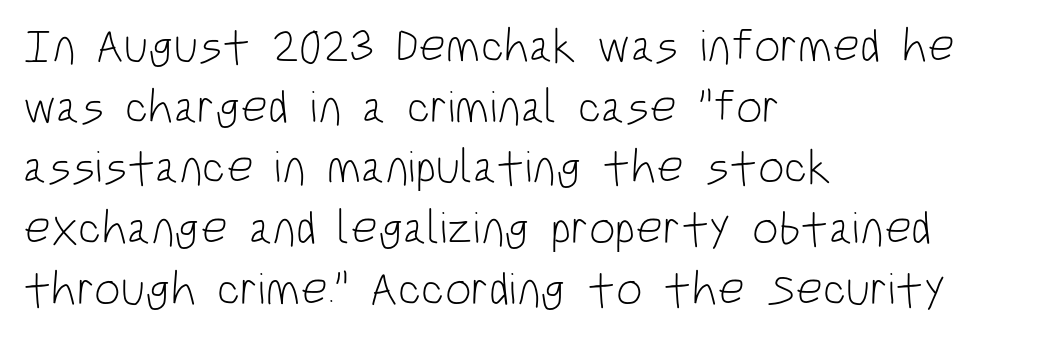
The image shows 47 px light, condensed sans-serif type, upright; set left-aligned, normal line spacing (1.29x), normal letter spacing, not underlined; low stroke contrast and a large x-height.
